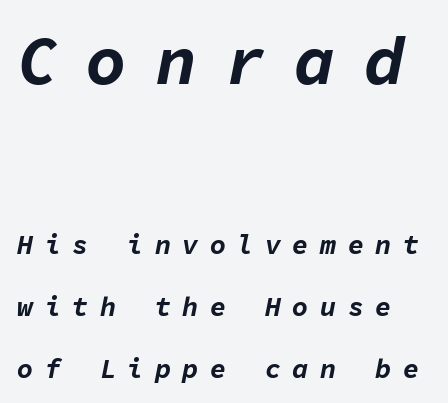
Q: Is the text bold? A: Yes.
Q: Is the text italic (slanted)? A: Yes, it leans right by about 11 degrees.
Q: Is the text underlined? A: No.
Q: Is the spacing between letters normal or unusually wide? A: Unusually wide.
Q: Is the spacing between lines tight, normal or loose? A: Loose.
Q: Which block of text is set in a larger size, the first (top) or the second (bottom)? A: The first (top) one.
Q: Width (condensed, normal, or wide)? A: Normal.
Q: Stroke contrast? A: Low.
Q: x-height? A: Medium.
Q: Monospaced? A: Yes.
